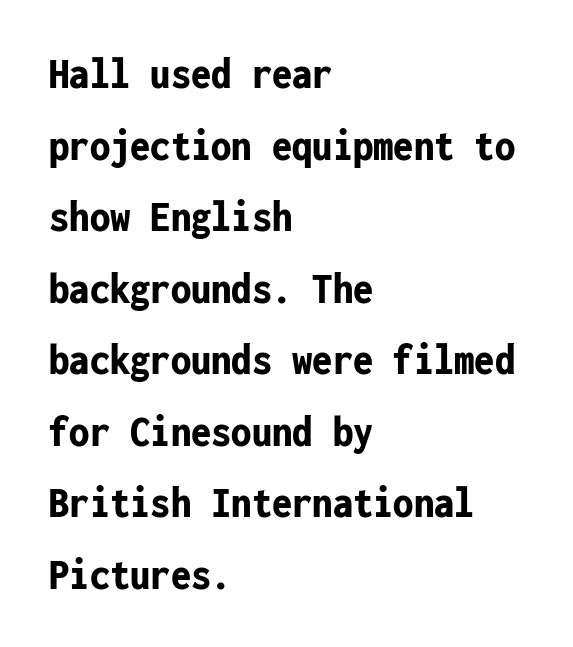
Q: Is the text bold? A: Yes.
Q: Is the text italic (slanted)? A: No, it is upright.
Q: Is the typeface a serif or a sans-serif typeface? A: Sans-serif.
Q: Is the text underlined? A: No.
Q: How is the paragraph aligned? A: Left-aligned.
Q: Is the spacing between letters normal or unusually wide? A: Normal.
Q: Is the spacing between lines tight, normal or loose? A: Normal.
Q: Width (condensed, normal, or wide)? A: Condensed.
Q: Stroke contrast? A: Low.
Q: x-height? A: Medium.
Q: Monospaced? A: Yes.
